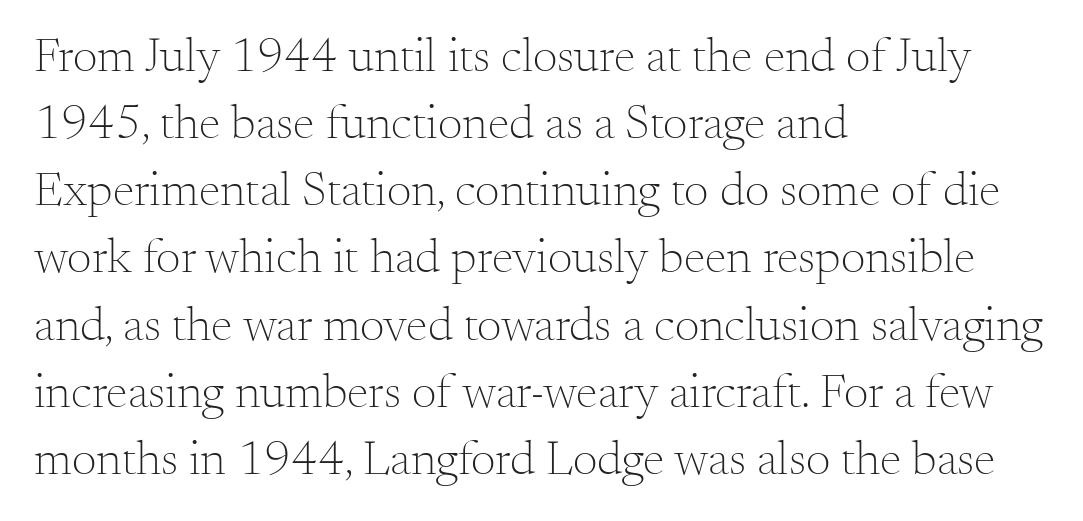
Type without underlining. Classification — serif. This rendering leaves character spacing at its baseline value. The lines are quadded left. It's the straight-up-and-down kind of type. Nothing heavy about these letters — not bold at all.
